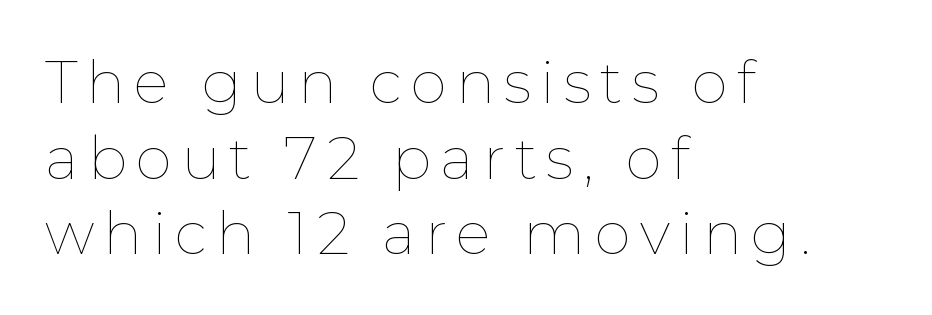
Q: Is the text bold? A: No.
Q: Is the text italic (slanted)? A: No, it is upright.
Q: Is the text underlined? A: No.
Q: How is the paragraph aligned? A: Left-aligned.
Q: Is the spacing between lines tight, normal or loose? A: Normal.
Q: Width (condensed, normal, or wide)? A: Normal.
Q: Stroke contrast? A: Low.
Q: x-height? A: Medium.
Q: Monospaced? A: No.
